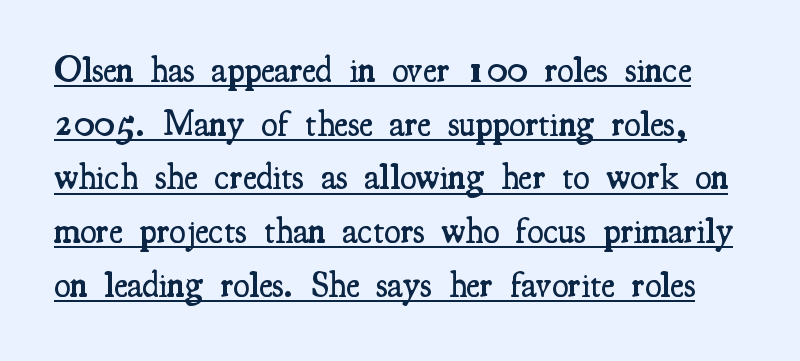
The image shows 37 px semibold, condensed serif type, upright; set normal line spacing (1.45x), normal letter spacing, underlined; medium stroke contrast and a small x-height.
